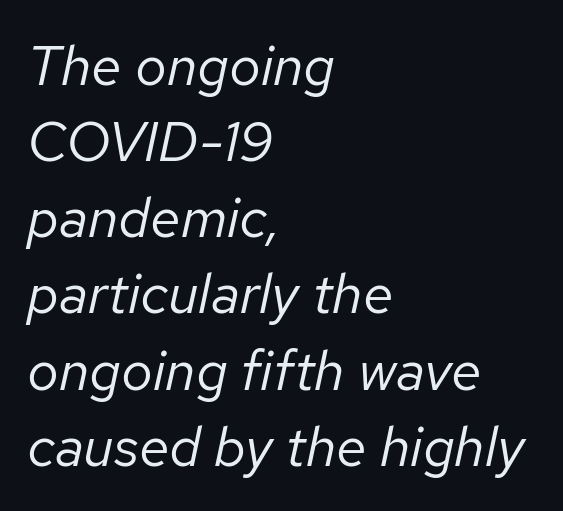
The image shows 56 px regular-weight type, italic (leaning right); set left-aligned, normal line spacing (1.36x), normal letter spacing, not underlined; low stroke contrast and a medium x-height.
